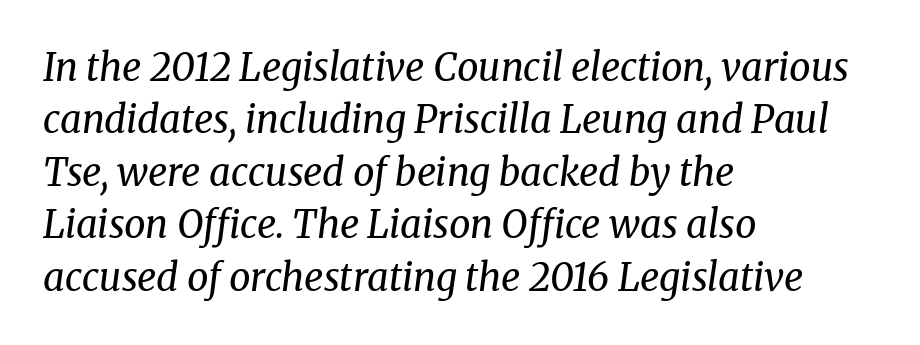
{"serif": "yes", "italic": "yes", "lean": "right", "slant_degrees": 8, "bold": "no", "weight": "regular", "width": "normal", "stroke_contrast": "medium", "x_height": "medium", "monospaced": "no", "underline": "no", "align": "left", "line_spacing": "normal", "line_spacing_ratio": 1.38, "letter_spacing": "normal", "letter_spacing_em": 0.0, "glyph_px": 38}
